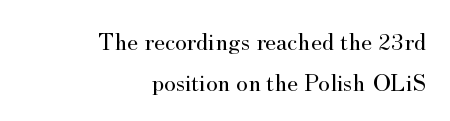
The image shows 25 px text type, upright; set right-aligned, normal line spacing (1.65x), normal letter spacing, not underlined.
